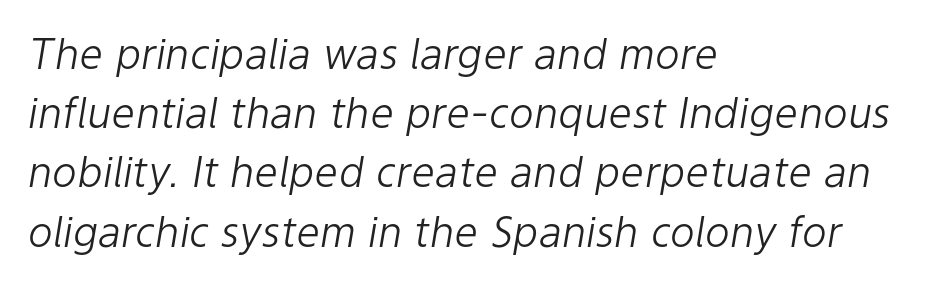
The image shows 42 px light type, italic (leaning right); set left-aligned, normal line spacing (1.41x), normal letter spacing, not underlined; low stroke contrast and a medium x-height.
